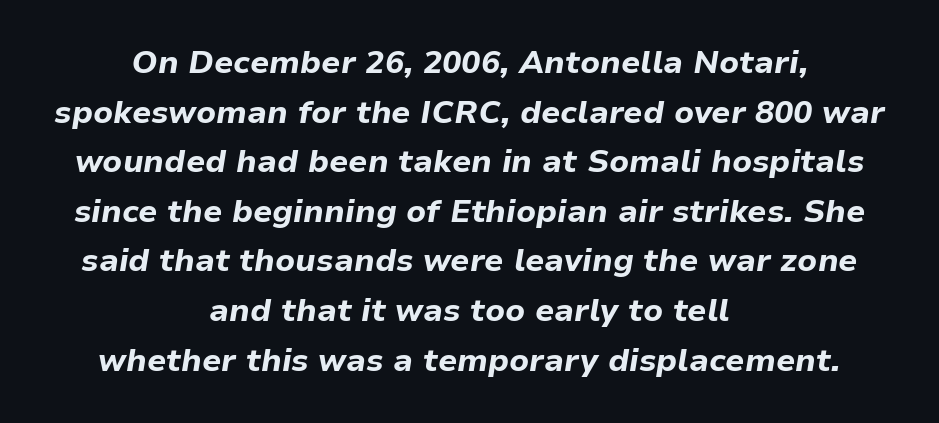
{"italic": "yes", "lean": "right", "slant_degrees": 9, "bold": "yes", "weight": "bold", "width": "normal", "stroke_contrast": "low", "x_height": "medium", "monospaced": "no", "underline": "no", "align": "center", "line_spacing": "normal", "line_spacing_ratio": 1.55, "letter_spacing": "normal", "letter_spacing_em": 0.0, "glyph_px": 32}
